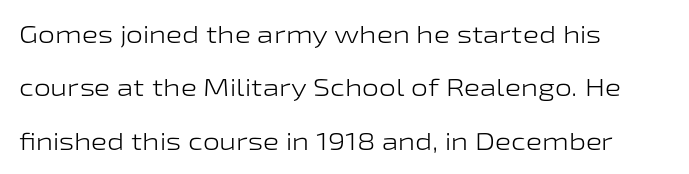
{"italic": "no", "bold": "no", "underline": "no", "align": "left", "line_spacing": "loose", "line_spacing_ratio": 2.22, "letter_spacing": "normal", "letter_spacing_em": 0.0, "glyph_px": 24}
